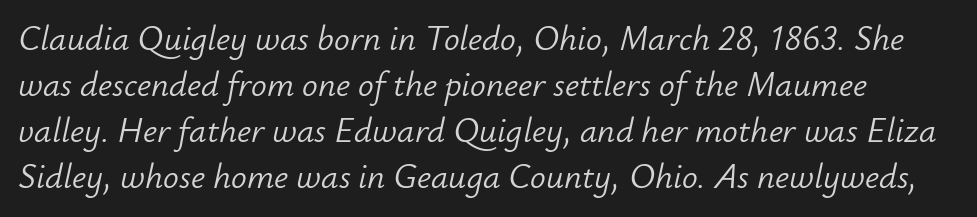
{"italic": "yes", "lean": "right", "slant_degrees": 12, "bold": "no", "weight": "light", "width": "normal", "stroke_contrast": "low", "x_height": "small", "monospaced": "no", "underline": "no", "line_spacing": "normal", "line_spacing_ratio": 1.31, "letter_spacing": "normal", "letter_spacing_em": 0.0, "glyph_px": 35}
